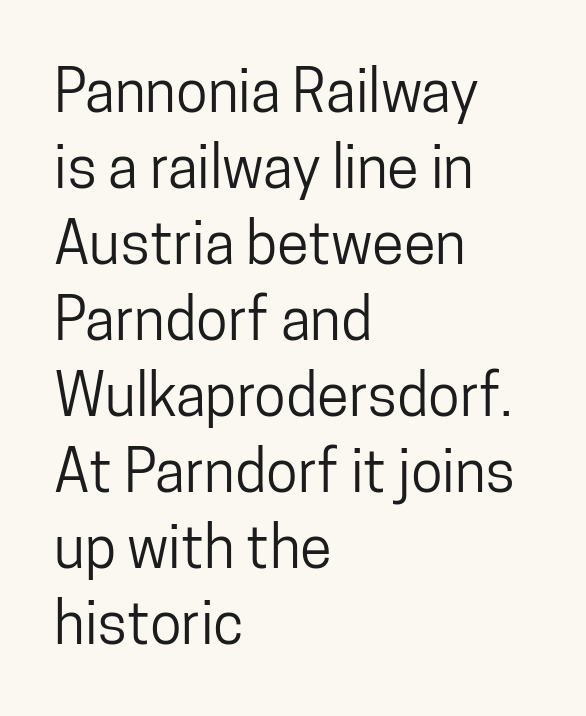
Q: Is the text italic (slanted)? A: No, it is upright.
Q: Is the typeface a serif or a sans-serif typeface? A: Sans-serif.
Q: Is the text underlined? A: No.
Q: How is the paragraph aligned? A: Left-aligned.
Q: Is the spacing between letters normal or unusually wide? A: Normal.
Q: Is the spacing between lines tight, normal or loose? A: Normal.
Q: Width (condensed, normal, or wide)? A: Condensed.
Q: Stroke contrast? A: Low.
Q: x-height? A: Medium.
Q: Monospaced? A: No.
